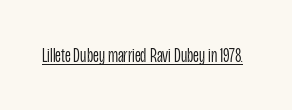
The image shows 21 px text type, upright; set normal letter spacing, underlined.
